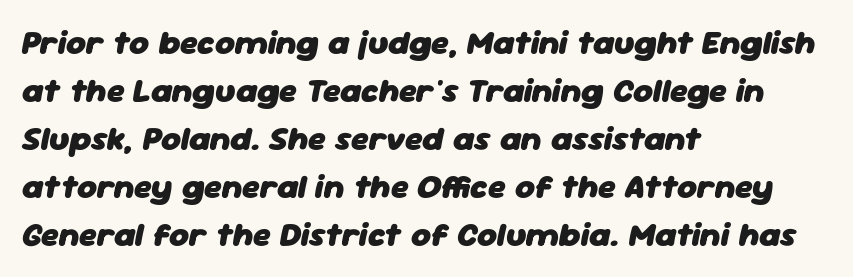
The image shows 34 px heavy type, italic (leaning right); set left-aligned, normal line spacing (1.41x), normal letter spacing, not underlined; low stroke contrast and a medium x-height.
